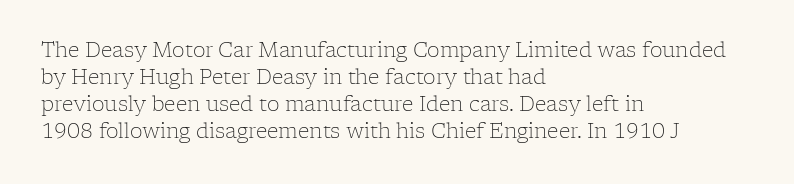
Q: Is the text bold? A: No.
Q: Is the text italic (slanted)? A: No, it is upright.
Q: Is the text underlined? A: No.
Q: How is the paragraph aligned? A: Left-aligned.
Q: Is the spacing between letters normal or unusually wide? A: Normal.
Q: Is the spacing between lines tight, normal or loose? A: Normal.
